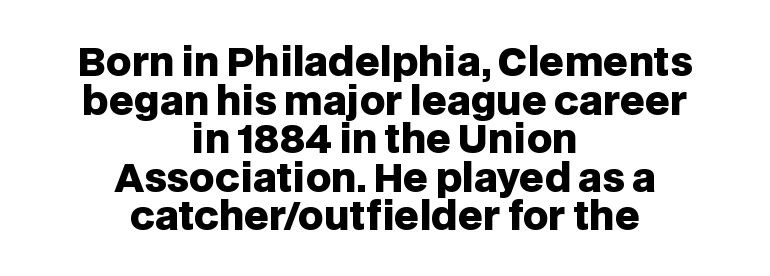
Does extra space separate the letters? No, they use regular spacing. Its strokes are broad and dark, the hallmark of bold type. The space directly below the letters is spotless. Every stem runs plumb, perpendicular to the baseline.
